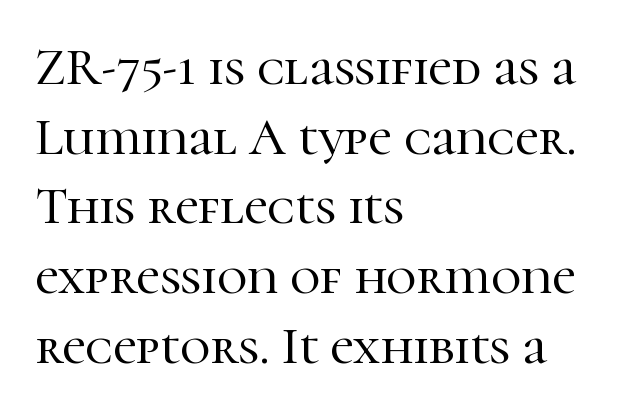
{"serif": "yes", "italic": "no", "width": "normal", "stroke_contrast": "high", "x_height": "medium", "monospaced": "no", "underline": "no", "align": "left", "line_spacing": "normal", "line_spacing_ratio": 1.34, "letter_spacing": "normal", "letter_spacing_em": 0.0, "glyph_px": 52}
